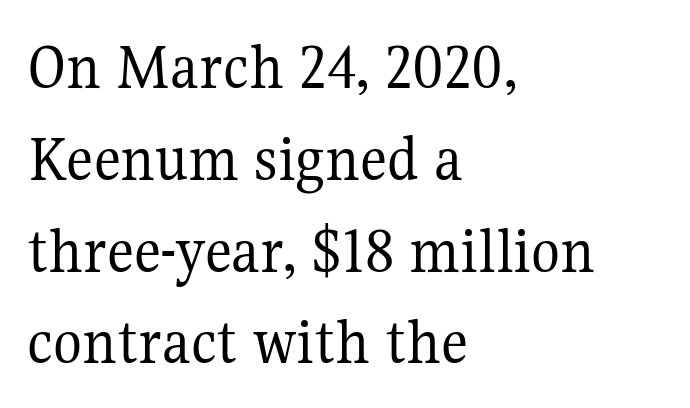
Words appear dense and cohesive because spacing is normal. This rendering uses left alignment, leaving the right contour irregular. This sample has the flowing, uneven cadence of proportional lettering. Each stroke keeps to a modest, everyday thickness or less.
